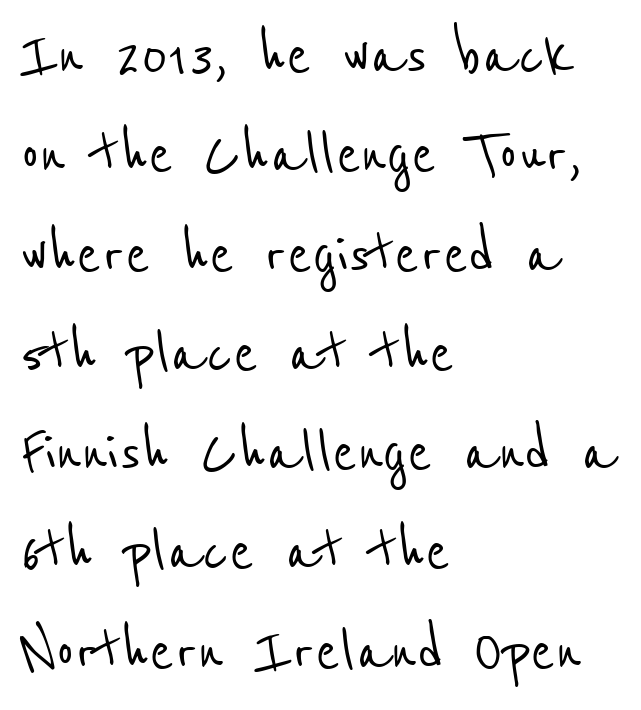
Caption: multi-line text, flush left, ragged right. The space directly below the letters is spotless. What's the leading like? Ordinary, nothing unusual. Do the characters align in a grid? No, the font is proportional.
